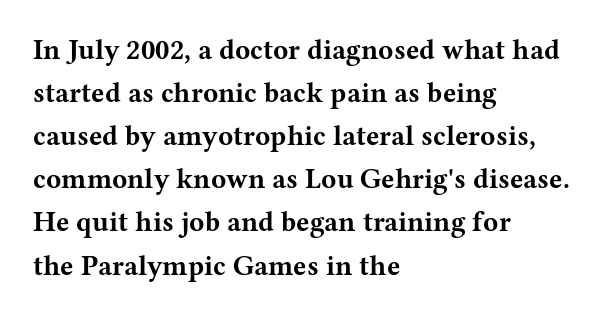
The image shows 28 px bold, wide serif type, upright; set left-aligned, normal line spacing (1.54x), normal letter spacing, not underlined; medium stroke contrast and a medium x-height.
